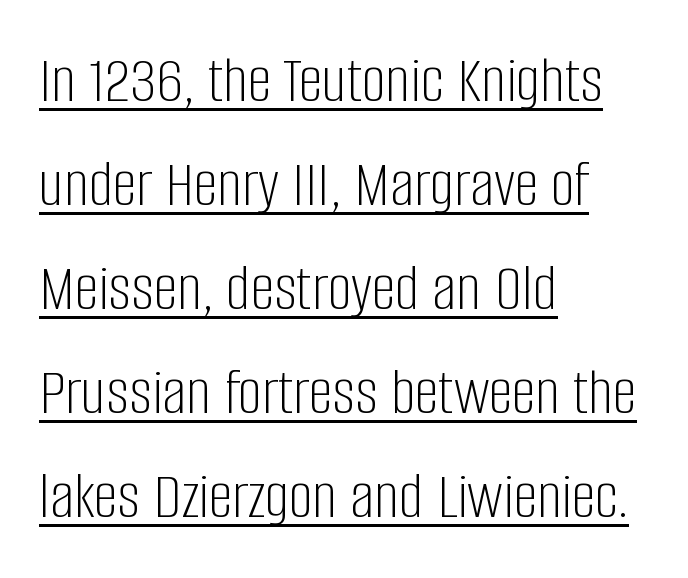
The image shows 68 px light, condensed sans-serif type, upright; set left-aligned, normal line spacing (1.53x), normal letter spacing, underlined; low stroke contrast and a large x-height.
